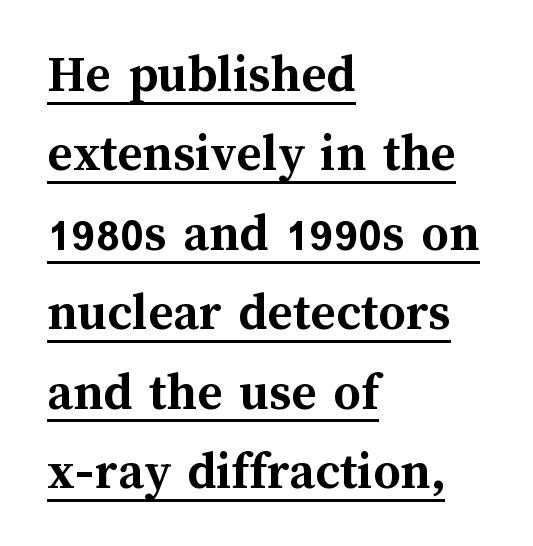
{"italic": "no", "bold": "yes", "weight": "semibold", "width": "normal", "stroke_contrast": "medium", "x_height": "medium", "monospaced": "no", "underline": "yes", "align": "left", "line_spacing": "normal", "line_spacing_ratio": 1.47, "letter_spacing": "normal", "letter_spacing_em": 0.0, "glyph_px": 54}
